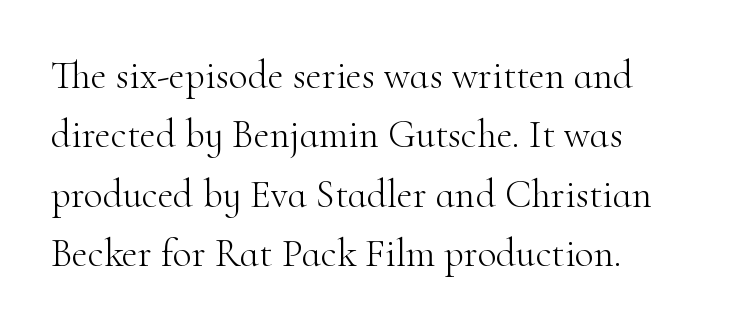
The letters stand upright; this is a roman face. Weight: regular or lighter. This sample is left-justified, so line endings fall wherever the words run out. Whoever set this chose a conventional vertical rhythm. Here the designer chose a conventional face with non-uniform glyph widths.
